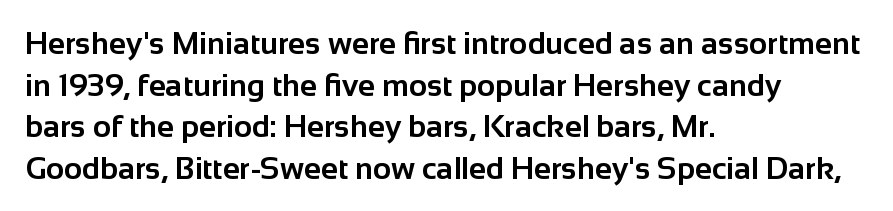
Q: Is the text bold? A: Yes.
Q: Is the text italic (slanted)? A: No, it is upright.
Q: Is the typeface a serif or a sans-serif typeface? A: Sans-serif.
Q: Is the text underlined? A: No.
Q: How is the paragraph aligned? A: Left-aligned.
Q: Is the spacing between letters normal or unusually wide? A: Normal.
Q: Is the spacing between lines tight, normal or loose? A: Normal.
Q: Width (condensed, normal, or wide)? A: Normal.
Q: Stroke contrast? A: Low.
Q: x-height? A: Medium.
Q: Monospaced? A: No.
